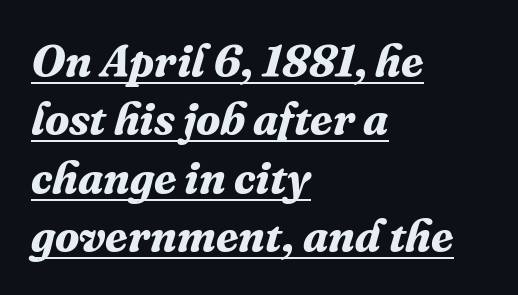
Look at the tracking — it's just the regular setting, nothing added. Check the space under the baseline: a stroke is drawn there. The rendering uses natural spacing where letterforms have individual widths. Serif or sans? Serif — the stroke terminals have little feet. Baseline-to-baseline distance is the conventional proportion of letter height. The glyphs have the mass of a bold cut.
